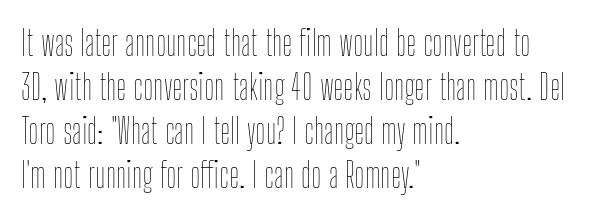
The image shows 35 px thin, condensed type, upright; set left-aligned, normal line spacing (1.26x), normal letter spacing, not underlined; low stroke contrast and a medium x-height.
